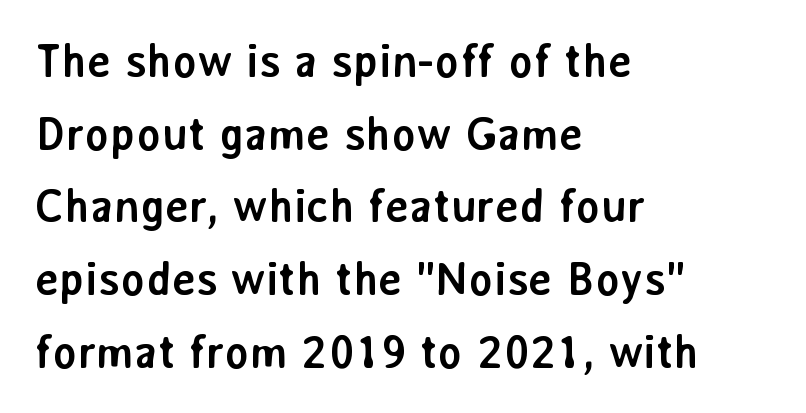
Q: Is the text bold? A: Yes.
Q: Is the text italic (slanted)? A: No, it is upright.
Q: Is the typeface a serif or a sans-serif typeface? A: Sans-serif.
Q: Is the text underlined? A: No.
Q: How is the paragraph aligned? A: Left-aligned.
Q: Is the spacing between letters normal or unusually wide? A: Normal.
Q: Is the spacing between lines tight, normal or loose? A: Normal.
Q: Width (condensed, normal, or wide)? A: Normal.
Q: Stroke contrast? A: Low.
Q: x-height? A: Medium.
Q: Monospaced? A: No.
